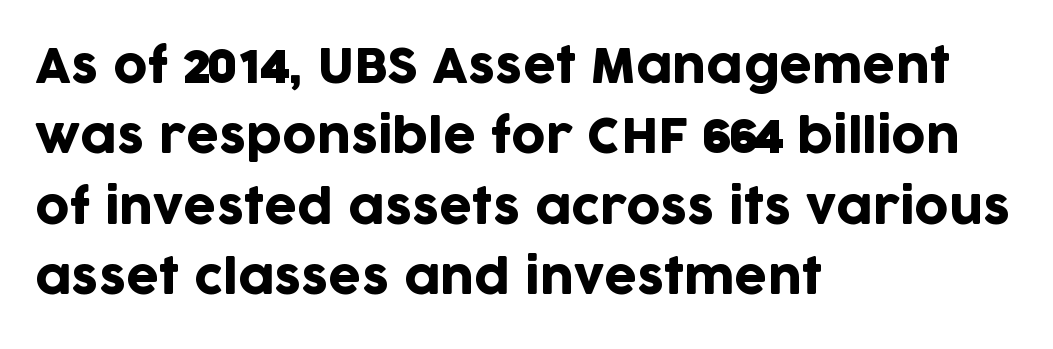
The image shows 47 px sans-serif type, upright; set left-aligned, normal line spacing (1.5x), normal letter spacing, not underlined; low stroke contrast and a large x-height.
